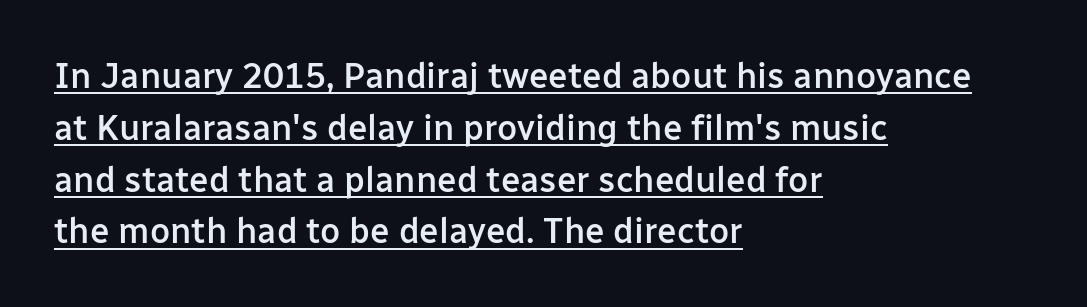
Decoration check: the copy is underlined. Reading down the block, your eye returns to a fixed left position each line. The lines sit at an ordinary, default distance from one another. This is the regular roman posture of the typeface. Students, this is semibold: more ink than regular, less than bold.
